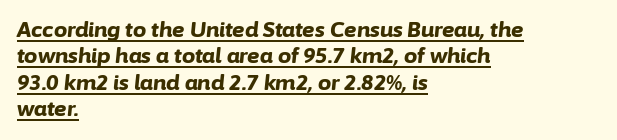
Every word sits above its own underline. Students, observe: this is what conventionally led text looks like. Heft: maximum for text — a bold. This rendering uses left alignment, leaving the right contour irregular. In terms of letterspacing, this is plain default setting.
